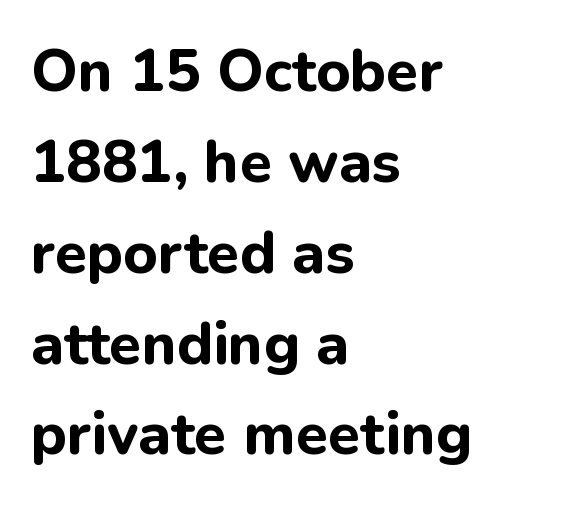
Q: Is the text bold? A: Yes.
Q: Is the text italic (slanted)? A: No, it is upright.
Q: Is the typeface a serif or a sans-serif typeface? A: Sans-serif.
Q: Is the text underlined? A: No.
Q: How is the paragraph aligned? A: Left-aligned.
Q: Is the spacing between letters normal or unusually wide? A: Normal.
Q: Is the spacing between lines tight, normal or loose? A: Normal.
Q: Width (condensed, normal, or wide)? A: Normal.
Q: Stroke contrast? A: Low.
Q: x-height? A: Medium.
Q: Monospaced? A: No.
